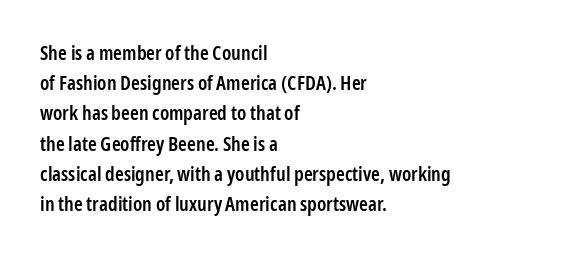
Plain, unruled lines of type. Tracking here is standard; glyphs follow each other at the usual distance. Is the type bold? Partly — it's a semibold, heavier than regular but not fully bold. This sample uses an upright cut, with every glyph sitting square on the baseline. The line-height multiplier appears to be the usual default.
